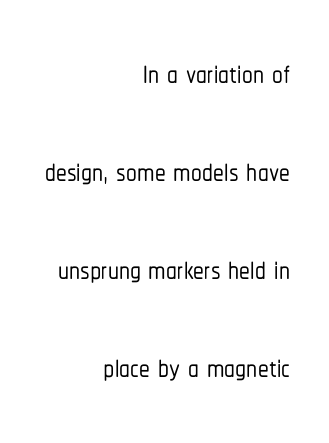
The image shows 43 px condensed sans-serif type, upright; set right-aligned, loose line spacing (2.28x), normal letter spacing, not underlined; low stroke contrast and a medium x-height.
